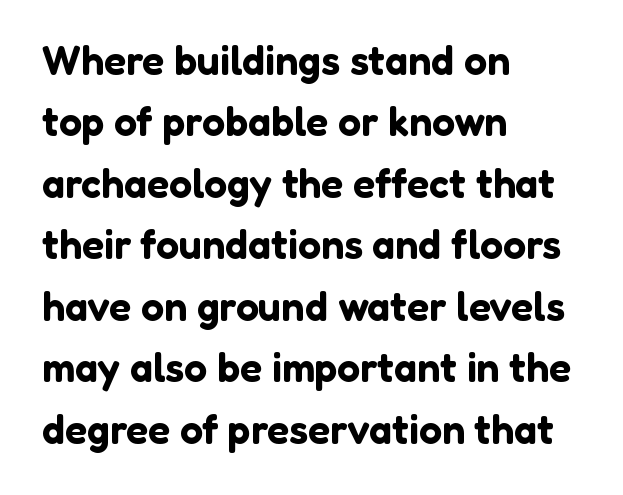
Q: Is the text italic (slanted)? A: No, it is upright.
Q: Is the typeface a serif or a sans-serif typeface? A: Sans-serif.
Q: Is the text underlined? A: No.
Q: How is the paragraph aligned? A: Left-aligned.
Q: Is the spacing between letters normal or unusually wide? A: Normal.
Q: Is the spacing between lines tight, normal or loose? A: Normal.
Q: Width (condensed, normal, or wide)? A: Normal.
Q: Stroke contrast? A: Low.
Q: x-height? A: Medium.
Q: Monospaced? A: No.
